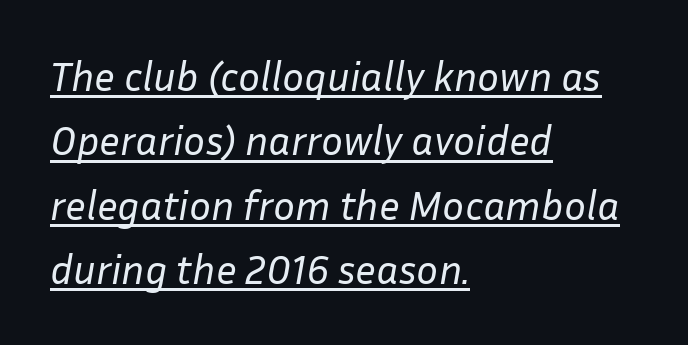
{"italic": "yes", "lean": "right", "slant_degrees": 10, "bold": "no", "weight": "regular", "width": "normal", "stroke_contrast": "low", "x_height": "medium", "monospaced": "no", "underline": "yes", "align": "left", "line_spacing": "normal", "line_spacing_ratio": 1.57, "letter_spacing": "normal", "letter_spacing_em": 0.0, "glyph_px": 41}
